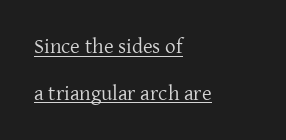
A great deal of white space separates one row of letters from the next. Posture: straight, roman, zero tilt. Is this a heavy cut? Hardly; it is regular or lighter. The sample's only ornament is a line tracing under the words. The rendering anchors every line to the left-hand side. Nobody touched the tracking dial on this one.
